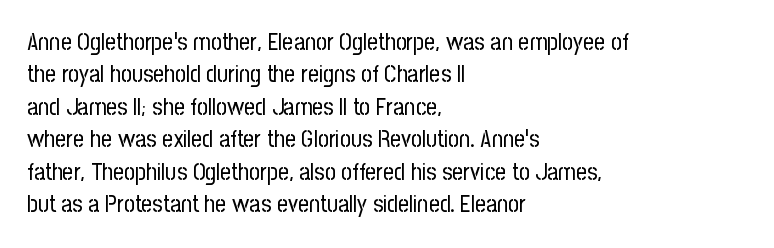
Q: Is the text bold? A: No.
Q: Is the text italic (slanted)? A: No, it is upright.
Q: Is the text underlined? A: No.
Q: How is the paragraph aligned? A: Left-aligned.
Q: Is the spacing between letters normal or unusually wide? A: Normal.
Q: Is the spacing between lines tight, normal or loose? A: Normal.
